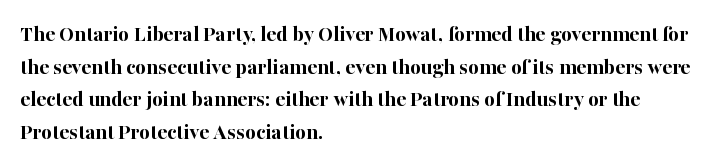
Q: Is the text bold? A: Yes.
Q: Is the text italic (slanted)? A: No, it is upright.
Q: Is the text underlined? A: No.
Q: How is the paragraph aligned? A: Left-aligned.
Q: Is the spacing between letters normal or unusually wide? A: Normal.
Q: Is the spacing between lines tight, normal or loose? A: Normal.
